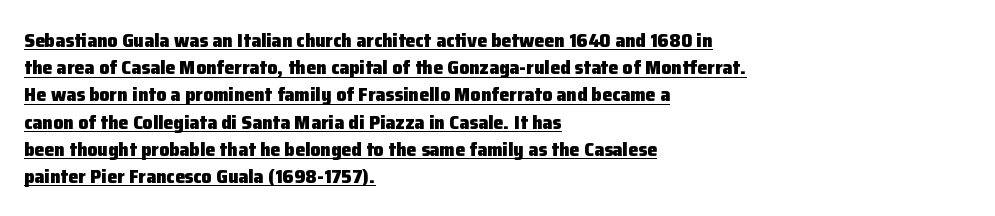
{"italic": "no", "bold": "yes", "underline": "yes", "align": "left", "line_spacing": "normal", "line_spacing_ratio": 1.36, "letter_spacing": "normal", "letter_spacing_em": 0.0, "glyph_px": 20}
